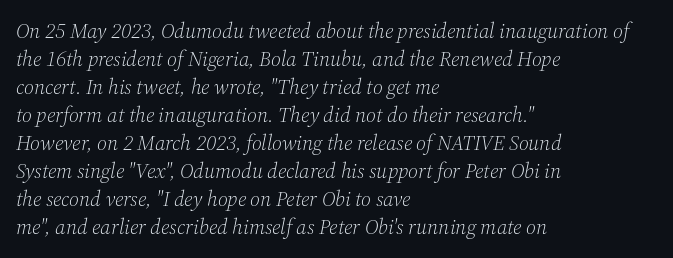
{"italic": "yes", "lean": "right", "slant_degrees": 12, "bold": "no", "underline": "no", "align": "left", "line_spacing": "normal", "line_spacing_ratio": 1.33, "letter_spacing": "normal", "letter_spacing_em": 0.0, "glyph_px": 21}
